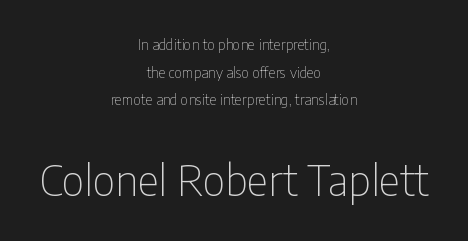
Q: Is the text bold? A: No.
Q: Is the text italic (slanted)? A: No, it is upright.
Q: Is the typeface a serif or a sans-serif typeface? A: Sans-serif.
Q: Is the text underlined? A: No.
Q: How is the paragraph aligned? A: Centered.
Q: Is the spacing between letters normal or unusually wide? A: Normal.
Q: Is the spacing between lines tight, normal or loose? A: Loose.
Q: Which block of text is set in a larger size, the first (top) or the second (bottom)? A: The second (bottom) one.
Q: Width (condensed, normal, or wide)? A: Condensed.
Q: Stroke contrast? A: Low.
Q: x-height? A: Medium.
Q: Monospaced? A: No.
